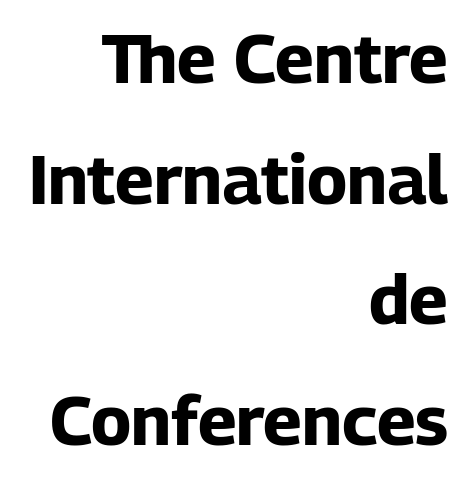
Q: Is the text bold? A: Yes.
Q: Is the text italic (slanted)? A: No, it is upright.
Q: Is the typeface a serif or a sans-serif typeface? A: Sans-serif.
Q: Is the text underlined? A: No.
Q: How is the paragraph aligned? A: Right-aligned.
Q: Is the spacing between letters normal or unusually wide? A: Normal.
Q: Width (condensed, normal, or wide)? A: Normal.
Q: Stroke contrast? A: Low.
Q: x-height? A: Medium.
Q: Monospaced? A: No.
